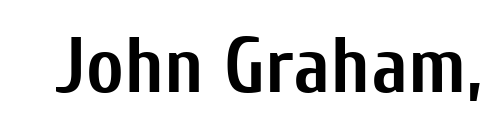
Type without underlining. These lines are rendered in a variable-pitch font. The font family rendered here belongs to the sans-serif group. This is the regular roman posture of the typeface. A full-strength bold gives these letters their thick strokes. Look at the tracking — it's just the regular setting, nothing added.
